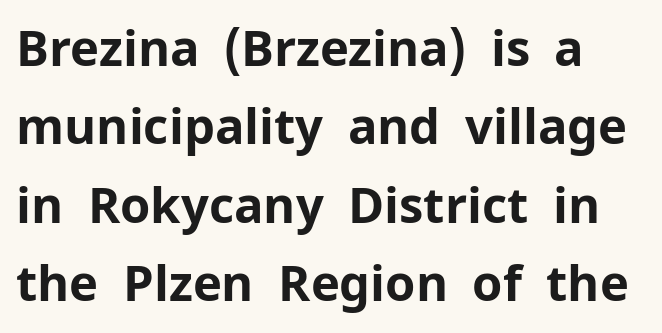
A clean baseline with only descenders dipping below it. What's the leading like? Ordinary, nothing unusual. Weight: bold. Characters follow at the spacing the type designer built in. Spacing verdict: proportional, widths tailored to each character. When letters stand straight like this, we call the style roman or upright.
